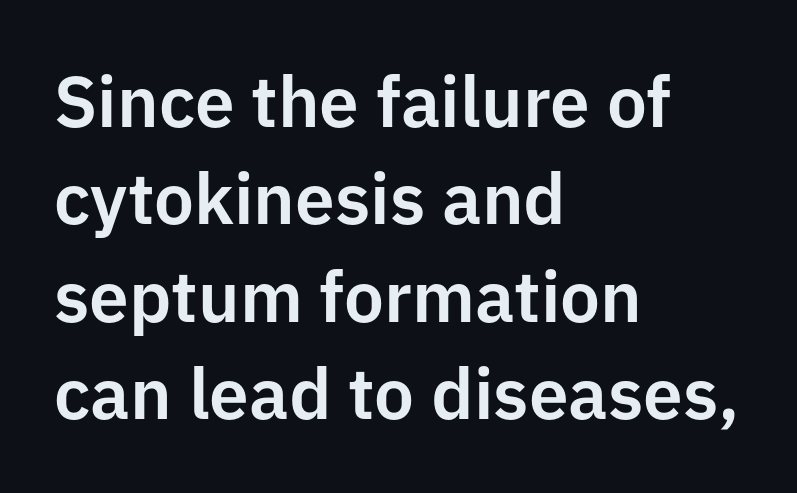
The foot of each line stays bare and open. Stroke terminals: plain, sans-serif. This sample uses an upright cut, with every glyph sitting square on the baseline. The gaps between neighbouring characters are ordinary and unremarkable. Character widths vary here, with narrow letters taking less room than wide ones. If you drew a ruler down the left edge, every line would touch it.
